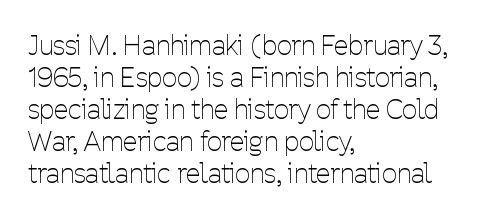
{"italic": "no", "bold": "no", "underline": "no", "align": "left", "line_spacing_ratio": 1.23, "letter_spacing": "normal", "letter_spacing_em": 0.0, "glyph_px": 26}
